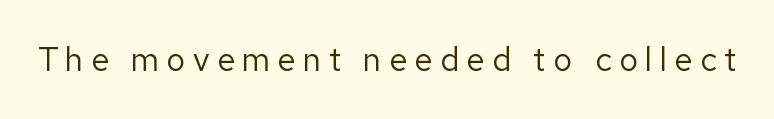
The image shows 33 px regular-weight sans-serif type, upright; set unusually wide letter spacing (+0.22 em), not underlined; low stroke contrast and a medium x-height.
